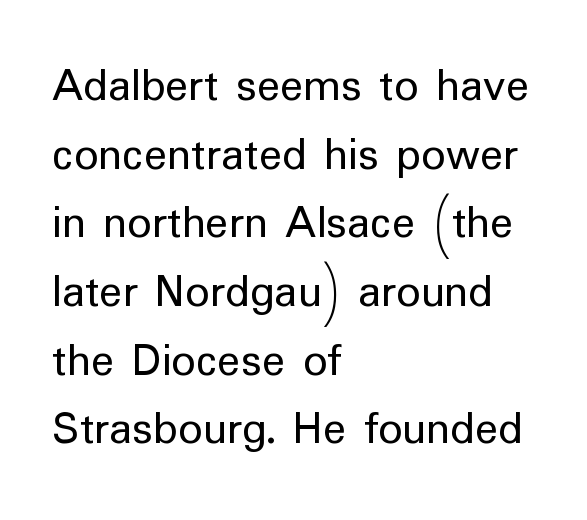
The image shows 48 px regular-weight sans-serif type, upright; set left-aligned, normal line spacing (1.43x), normal letter spacing, not underlined; low stroke contrast and a medium x-height.
